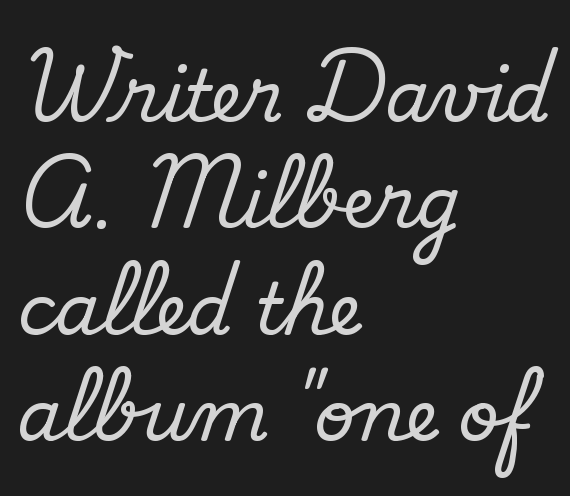
The image shows 71 px regular-weight sans-serif type; set left-aligned, normal line spacing (1.5x), normal letter spacing, not underlined; low stroke contrast and a small x-height.
